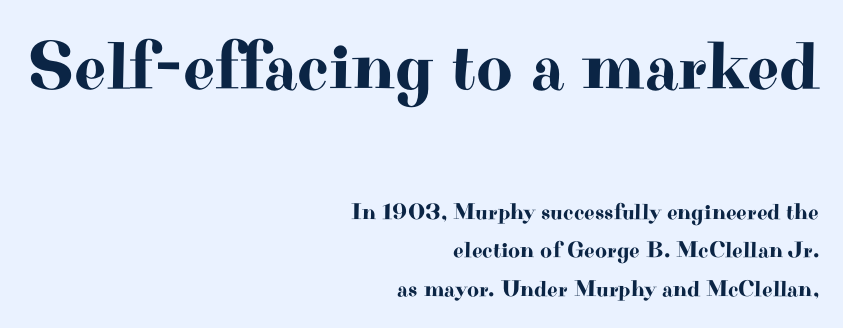
The image shows 70 px wide serif type, upright; set right-aligned, normal line spacing (1.68x), normal letter spacing, not underlined; the first (top) block is 3.04x larger; high stroke contrast and a small x-height.
